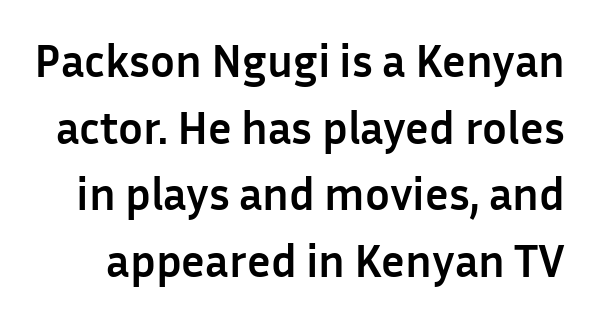
{"serif": "no", "italic": "no", "bold": "yes", "weight": "semibold", "width": "normal", "stroke_contrast": "low", "x_height": "medium", "monospaced": "no", "underline": "no", "line_spacing": "normal", "line_spacing_ratio": 1.45, "letter_spacing": "normal", "letter_spacing_em": 0.0, "glyph_px": 46}
